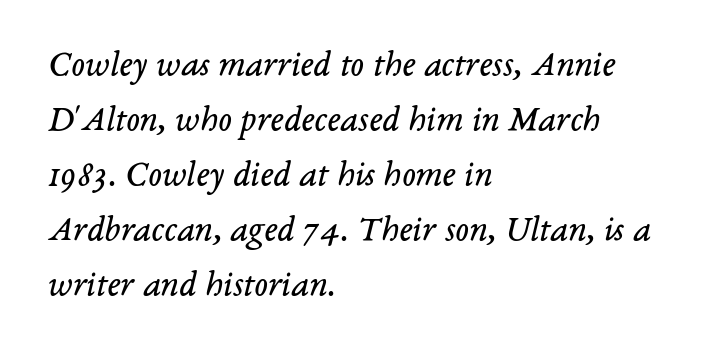
Q: Is the text bold? A: No.
Q: Is the text italic (slanted)? A: Yes, it leans right by about 14 degrees.
Q: Is the typeface a serif or a sans-serif typeface? A: Serif.
Q: Is the text underlined? A: No.
Q: How is the paragraph aligned? A: Left-aligned.
Q: Is the spacing between letters normal or unusually wide? A: Normal.
Q: Is the spacing between lines tight, normal or loose? A: Normal.
Q: Width (condensed, normal, or wide)? A: Normal.
Q: Stroke contrast? A: Low.
Q: x-height? A: Medium.
Q: Monospaced? A: No.
